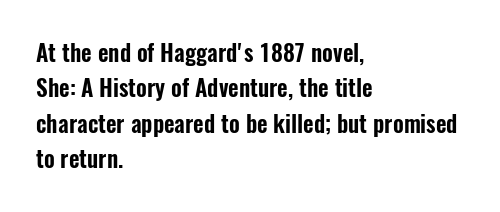
Nope, not italic — everything's standing straight. Words appear dense and cohesive because spacing is normal. The baseline area is clear. These lines sit exactly where default settings would place them. The compositor pushed each line to the left boundary.
